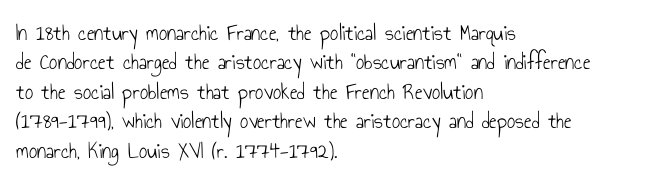
The image shows 23 px text type, upright; set left-aligned, normal line spacing (1.28x), normal letter spacing, not underlined.
